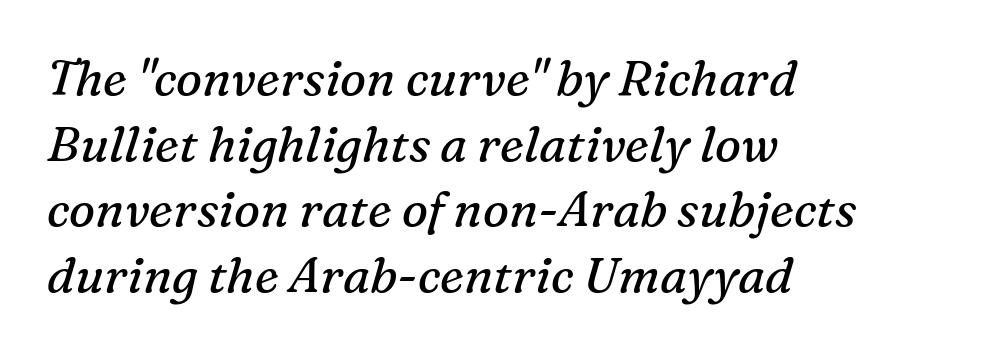
If you drew a ruler down the left edge, every line would touch it. Bare-footed words on every line. The face used here has a pronounced slope to its letters. Regular leading. Stem width sits at or under what a default text font uses. Each letter keeps its own natural width here, so spacing adapts to shape.
